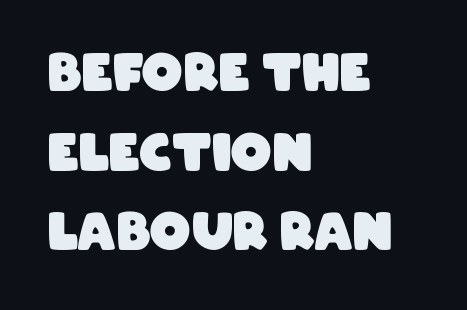
The compositor pushed each line to the left boundary. Thick stems and heavy bowls — unmistakably bold. The designer left line spacing at the default. Here the glyphs are tracked normally, forming tight word shapes.
